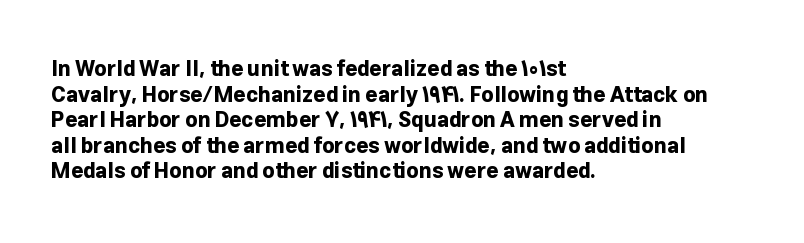
Q: Is the text bold? A: Yes.
Q: Is the text italic (slanted)? A: No, it is upright.
Q: Is the text underlined? A: No.
Q: How is the paragraph aligned? A: Left-aligned.
Q: Is the spacing between letters normal or unusually wide? A: Normal.
